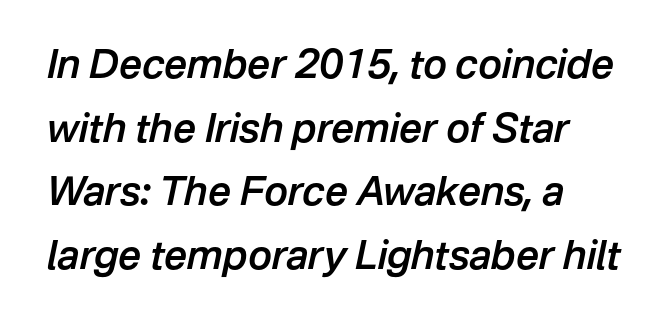
{"italic": "yes", "lean": "right", "slant_degrees": 12, "bold": "semi", "weight": "semibold", "width": "normal", "stroke_contrast": "low", "x_height": "medium", "monospaced": "no", "underline": "no", "align": "left", "line_spacing": "normal", "line_spacing_ratio": 1.59, "letter_spacing": "normal", "letter_spacing_em": 0.0, "glyph_px": 40}
